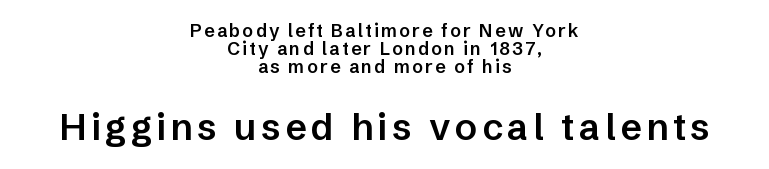
{"serif": "no", "italic": "no", "bold": "semi", "weight": "semibold", "width": "normal", "stroke_contrast": "low", "x_height": "medium", "monospaced": "no", "underline": "no", "align": "center", "line_spacing": "tight", "line_spacing_ratio": 1.0, "larger_block": "second", "size_ratio": 2.06, "glyph_px": 37}
